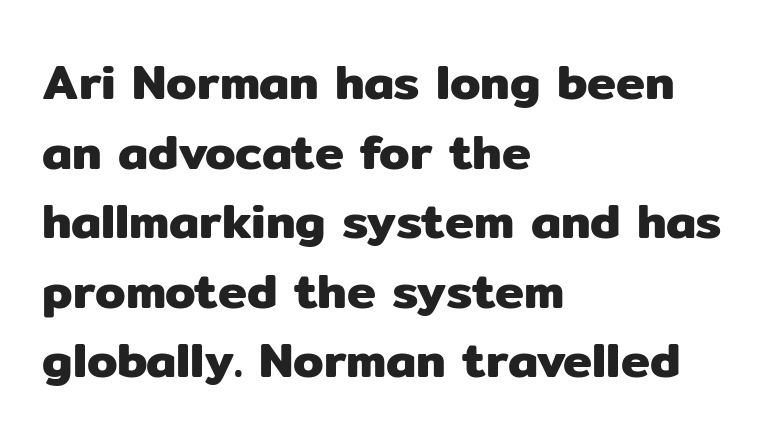
Tracking value appears to be zero — textbook default spacing. In terms of posture, this sample is upright. Think of a printed novel: that variable character pitch is what you see here. Examine the stroke ends and you'll find no serifs. Does the leading feel generous? No, just average. Clear beneath every line of the passage.
